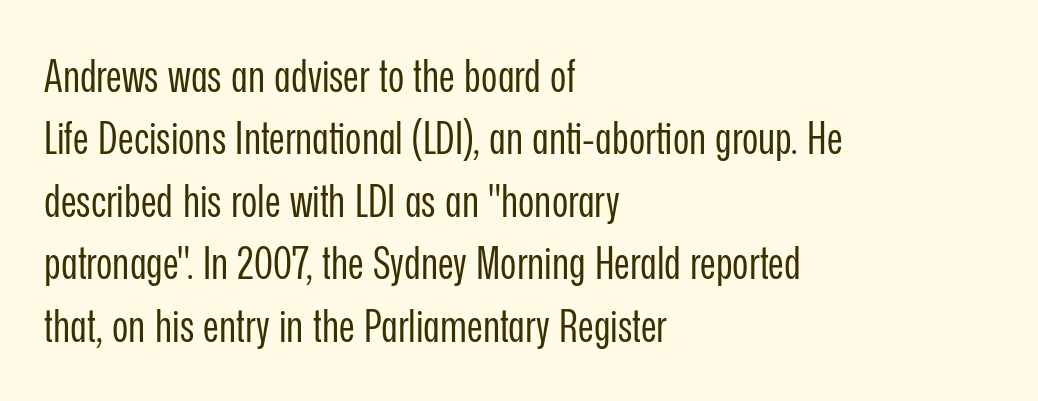
{"serif": "no", "italic": "no", "bold": "no", "weight": "regular", "width": "condensed", "stroke_contrast": "low", "x_height": "medium", "monospaced": "no", "underline": "no", "align": "left", "line_spacing": "normal", "line_spacing_ratio": 1.42, "letter_spacing": "normal", "letter_spacing_em": 0.0, "glyph_px": 44}
